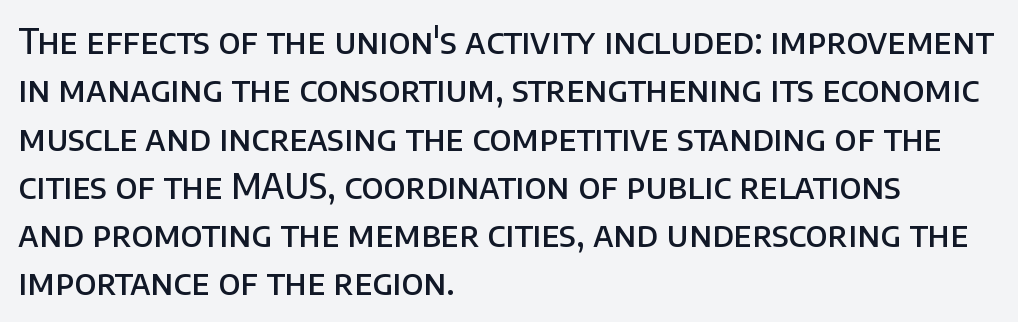
Q: Is the text bold? A: Semi-bold.
Q: Is the text italic (slanted)? A: No, it is upright.
Q: Is the typeface a serif or a sans-serif typeface? A: Sans-serif.
Q: Is the text underlined? A: No.
Q: How is the paragraph aligned? A: Left-aligned.
Q: Is the spacing between letters normal or unusually wide? A: Normal.
Q: Is the spacing between lines tight, normal or loose? A: Normal.
Q: Width (condensed, normal, or wide)? A: Normal.
Q: Stroke contrast? A: Low.
Q: x-height? A: Large.
Q: Monospaced? A: No.
